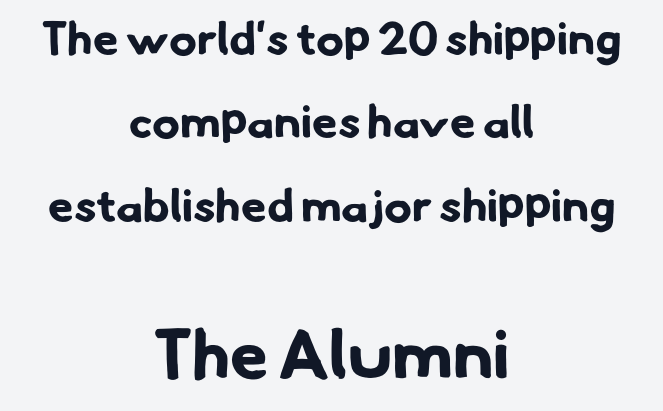
Q: Is the text bold? A: Yes.
Q: Is the typeface a serif or a sans-serif typeface? A: Sans-serif.
Q: Is the text underlined? A: No.
Q: How is the paragraph aligned? A: Centered.
Q: Is the spacing between letters normal or unusually wide? A: Normal.
Q: Which block of text is set in a larger size, the first (top) or the second (bottom)? A: The second (bottom) one.
Q: Width (condensed, normal, or wide)? A: Normal.
Q: Stroke contrast? A: Low.
Q: x-height? A: Small.
Q: Monospaced? A: No.
